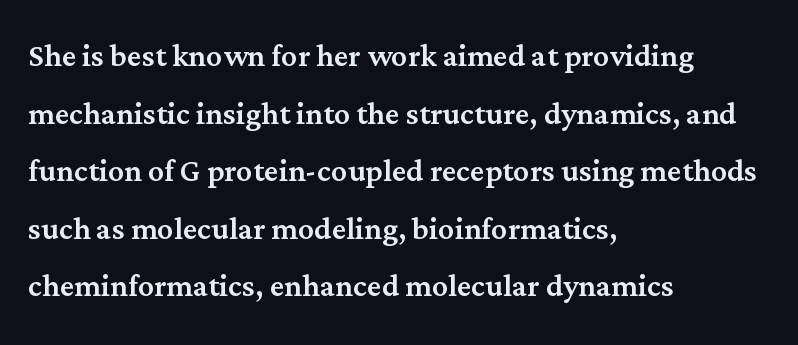
{"serif": "yes", "italic": "no", "width": "normal", "stroke_contrast": "medium", "x_height": "medium", "monospaced": "no", "underline": "no", "align": "left", "line_spacing": "normal", "line_spacing_ratio": 1.44, "letter_spacing": "normal", "letter_spacing_em": 0.0, "glyph_px": 40}
